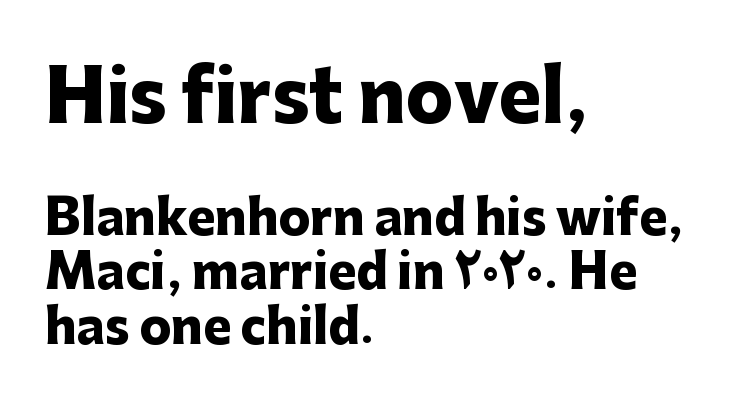
Q: Is the text bold? A: Yes.
Q: Is the text italic (slanted)? A: No, it is upright.
Q: Is the typeface a serif or a sans-serif typeface? A: Sans-serif.
Q: Is the text underlined? A: No.
Q: How is the paragraph aligned? A: Left-aligned.
Q: Is the spacing between letters normal or unusually wide? A: Normal.
Q: Is the spacing between lines tight, normal or loose? A: Tight.
Q: Which block of text is set in a larger size, the first (top) or the second (bottom)? A: The first (top) one.
Q: Width (condensed, normal, or wide)? A: Normal.
Q: Stroke contrast? A: Low.
Q: x-height? A: Medium.
Q: Monospaced? A: No.
